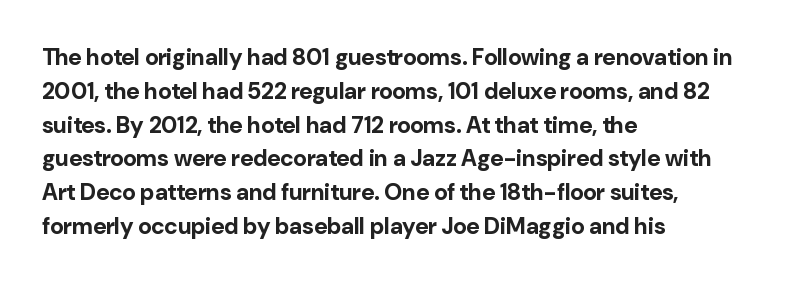
The image shows 23 px bold type, upright; set left-aligned, normal line spacing (1.47x), normal letter spacing, not underlined.
